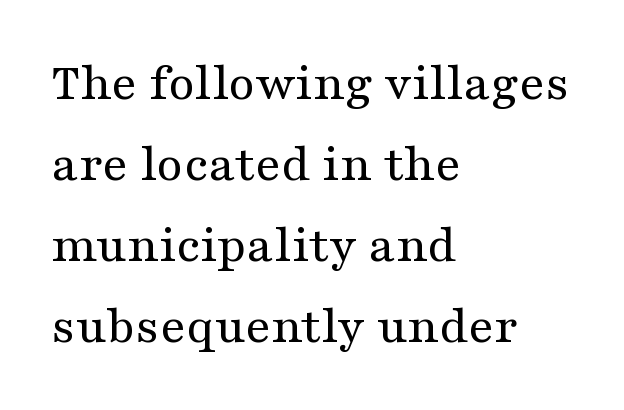
Does extra space separate the letters? No, they use regular spacing. The strokes carry an ordinary text weight at most. A typesetter would call this proportional, since set widths differ per character. Layout note: lines flush left.
